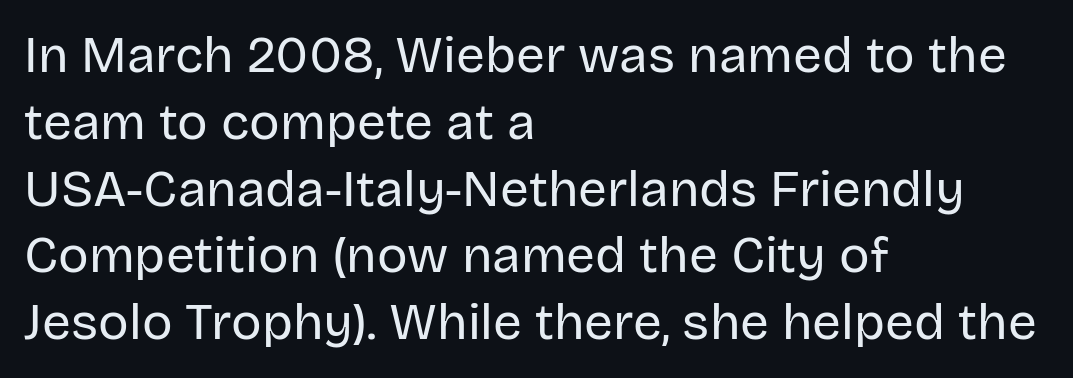
The image shows 51 px regular-weight sans-serif type, upright; set left-aligned, normal line spacing (1.31x), normal letter spacing, not underlined; low stroke contrast and a large x-height.
